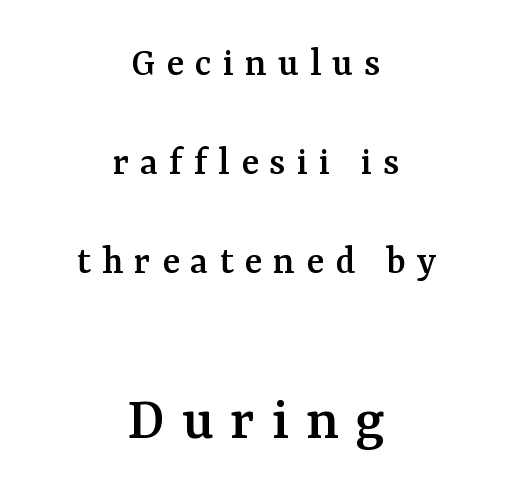
The image shows 62 px serif type, upright; set centered, loose line spacing (2.42x), unusually wide letter spacing (+0.27 em), not underlined; the second (bottom) block is 1.51x larger; medium stroke contrast and a medium x-height.
